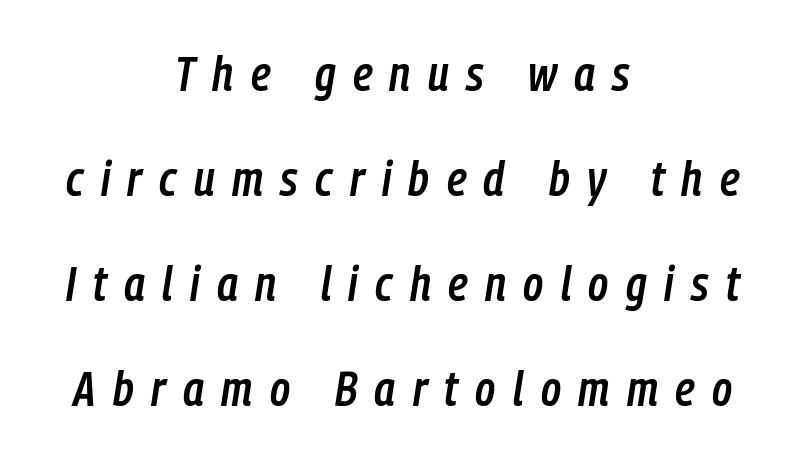
The image shows 48 px semibold, condensed type, italic (leaning right); set centered, loose line spacing (2.19x), unusually wide letter spacing (+0.36 em), not underlined; low stroke contrast and a medium x-height.
